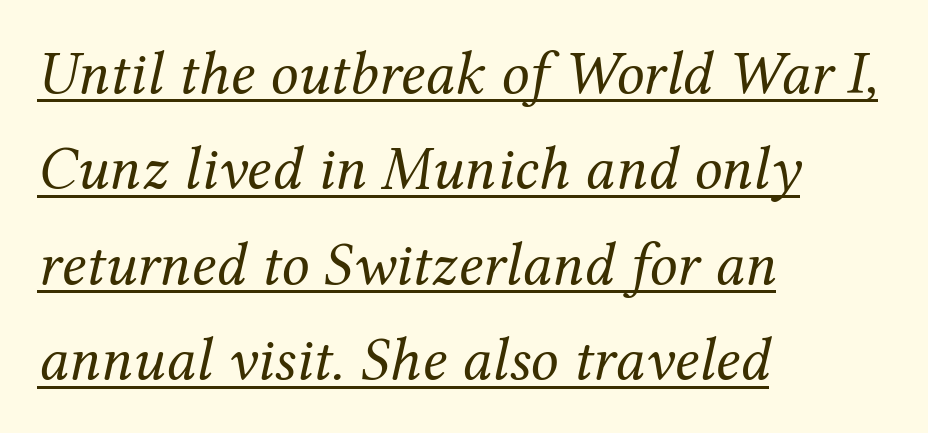
Q: Is the text bold? A: No.
Q: Is the text italic (slanted)? A: Yes, it leans right by about 12 degrees.
Q: Is the typeface a serif or a sans-serif typeface? A: Serif.
Q: Is the text underlined? A: Yes.
Q: How is the paragraph aligned? A: Left-aligned.
Q: Is the spacing between letters normal or unusually wide? A: Normal.
Q: Is the spacing between lines tight, normal or loose? A: Normal.
Q: Width (condensed, normal, or wide)? A: Normal.
Q: Stroke contrast? A: Medium.
Q: x-height? A: Medium.
Q: Monospaced? A: No.
